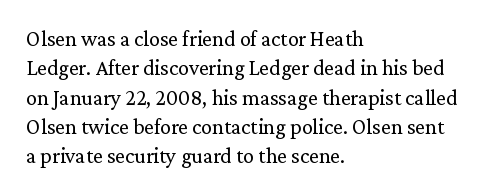
Caption: face not bold, strokes unweighted. Whoever set this chose a conventional vertical rhythm. This sample uses plain, unmodified letter spacing. The lettering stays uniformly vertical, giving the passage a roman look. Rule under the text: the space is simply empty.
